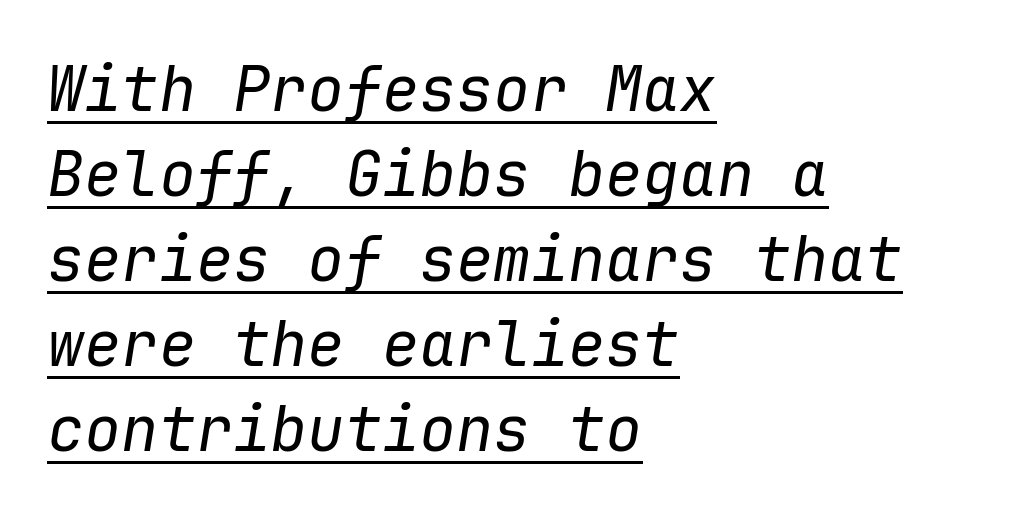
The image shows 62 px regular-weight type, italic (leaning right), monospaced; set left-aligned, normal line spacing (1.37x), normal letter spacing, underlined; low stroke contrast and a medium x-height.
